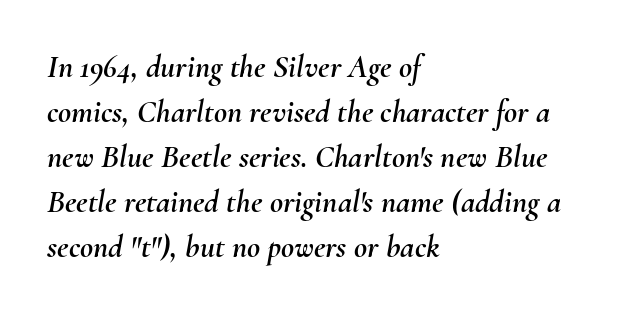
{"italic": "yes", "lean": "right", "slant_degrees": 10, "width": "normal", "stroke_contrast": "medium", "x_height": "small", "monospaced": "no", "underline": "no", "align": "left", "line_spacing": "normal", "line_spacing_ratio": 1.41, "letter_spacing": "normal", "letter_spacing_em": 0.0, "glyph_px": 32}
